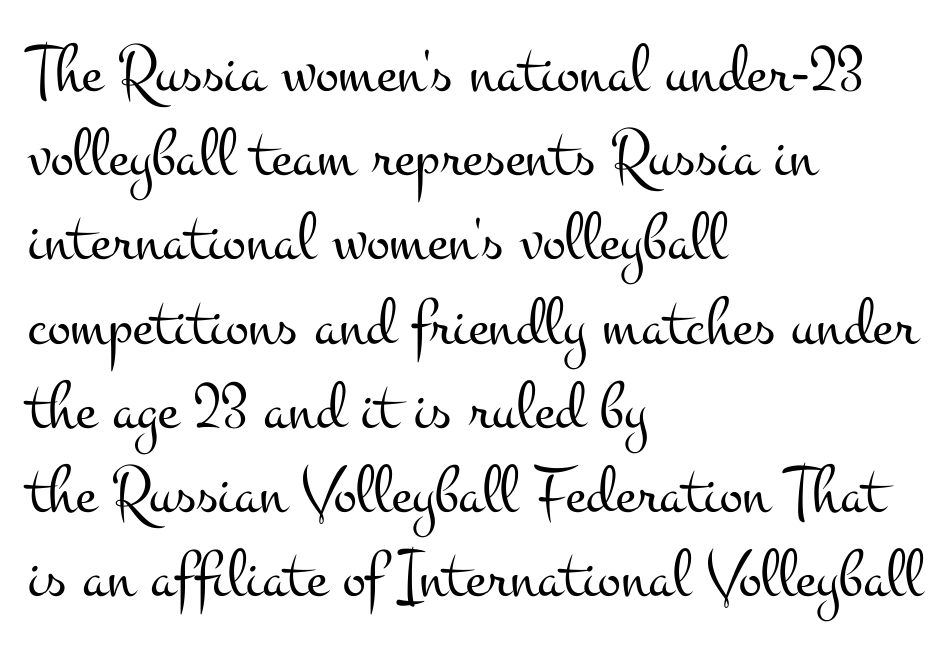
Q: Is the text bold? A: No.
Q: Is the text italic (slanted)? A: Yes.
Q: Is the text underlined? A: No.
Q: How is the paragraph aligned? A: Left-aligned.
Q: Is the spacing between letters normal or unusually wide? A: Normal.
Q: Width (condensed, normal, or wide)? A: Wide.
Q: Stroke contrast? A: Medium.
Q: x-height? A: Small.
Q: Monospaced? A: No.
